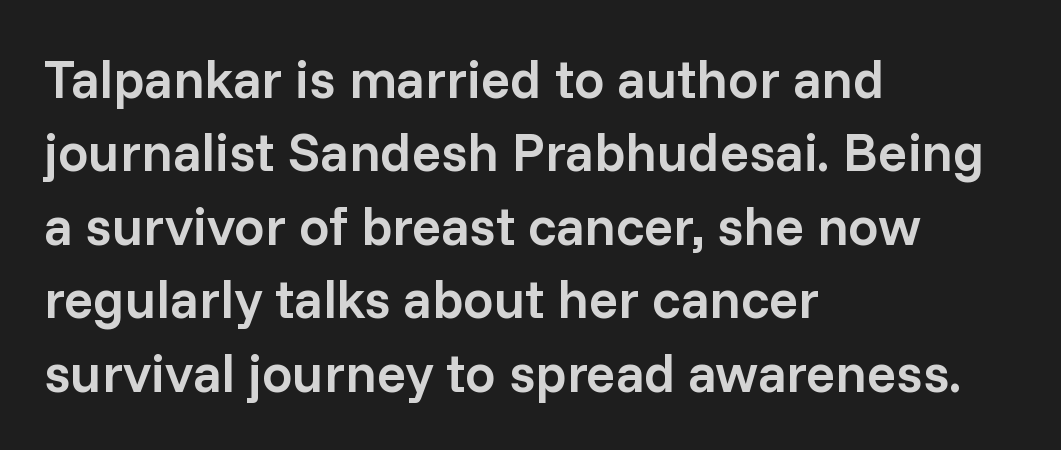
Do the characters align in a grid? No, the font is proportional. Grotesque or geometric, the face here clearly has no serifs. The passage shown is not underscored anywhere. The line texture is even and compact thanks to regular tracking. Students, observe: this is what conventionally led text looks like. The ragged edge is on the right, which tells us the setting is flush left.
